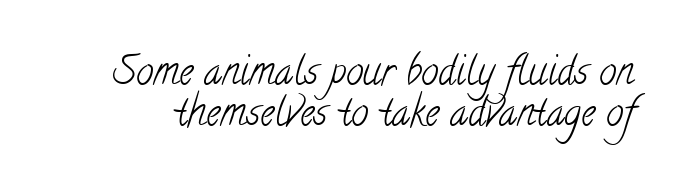
Q: Is the text bold? A: No.
Q: Is the typeface a serif or a sans-serif typeface? A: Serif.
Q: Is the text underlined? A: No.
Q: Is the spacing between letters normal or unusually wide? A: Normal.
Q: Is the spacing between lines tight, normal or loose? A: Tight.
Q: Width (condensed, normal, or wide)? A: Condensed.
Q: Stroke contrast? A: Low.
Q: x-height? A: Small.
Q: Monospaced? A: No.
